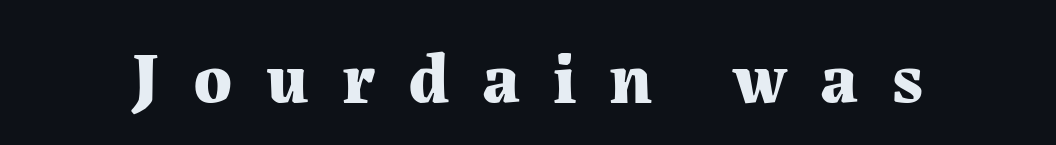
The string is rendered with underlining switched off. Does the lettering tilt? It doesn't — this is upright. Observe the wide spacing: letters keep a clear distance from each other. You could not count columns in this text — the font is proportionally spaced.
